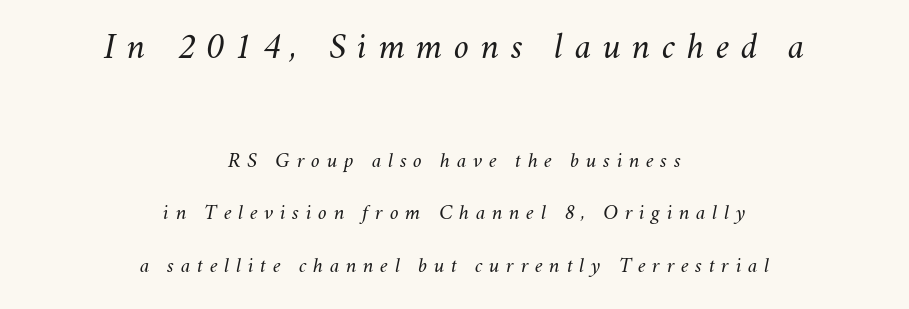
Q: Is the text bold? A: No.
Q: Is the text italic (slanted)? A: Yes, it leans right by about 11 degrees.
Q: Is the text underlined? A: No.
Q: How is the paragraph aligned? A: Centered.
Q: Is the spacing between letters normal or unusually wide? A: Unusually wide.
Q: Is the spacing between lines tight, normal or loose? A: Loose.
Q: Which block of text is set in a larger size, the first (top) or the second (bottom)? A: The first (top) one.
Q: Width (condensed, normal, or wide)? A: Normal.
Q: Stroke contrast? A: Medium.
Q: x-height? A: Small.
Q: Monospaced? A: No.
